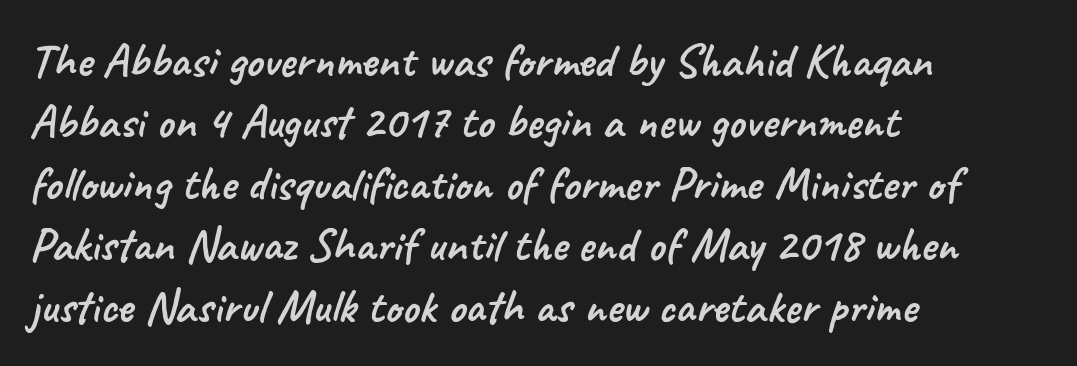
The image shows 48 px sans-serif type; set left-aligned, normal line spacing (1.28x), normal letter spacing, not underlined; low stroke contrast and a small x-height.
